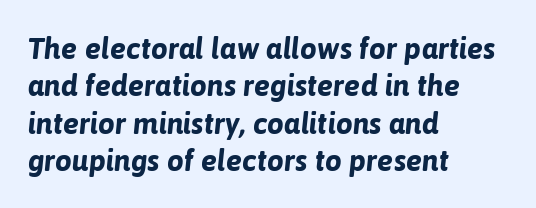
{"italic": "yes", "lean": "right", "slant_degrees": 6, "bold": "yes", "weight": "bold", "width": "normal", "stroke_contrast": "low", "x_height": "medium", "monospaced": "no", "underline": "no", "align": "left", "line_spacing": "normal", "line_spacing_ratio": 1.25, "letter_spacing": "normal", "letter_spacing_em": 0.0, "glyph_px": 30}
